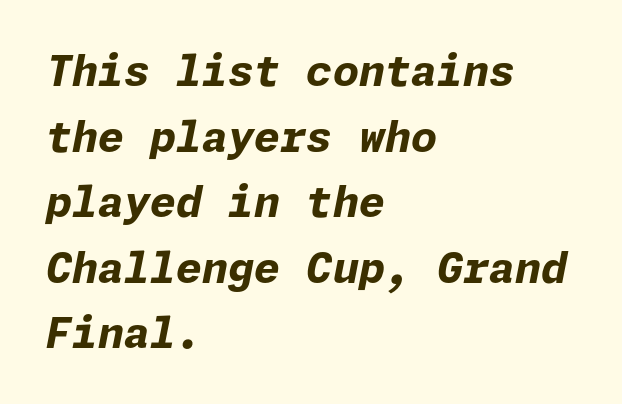
Q: Is the text bold? A: Yes.
Q: Is the text italic (slanted)? A: Yes, it leans right by about 11 degrees.
Q: Is the text underlined? A: No.
Q: How is the paragraph aligned? A: Left-aligned.
Q: Is the spacing between letters normal or unusually wide? A: Normal.
Q: Is the spacing between lines tight, normal or loose? A: Normal.
Q: Width (condensed, normal, or wide)? A: Normal.
Q: Stroke contrast? A: Low.
Q: x-height? A: Medium.
